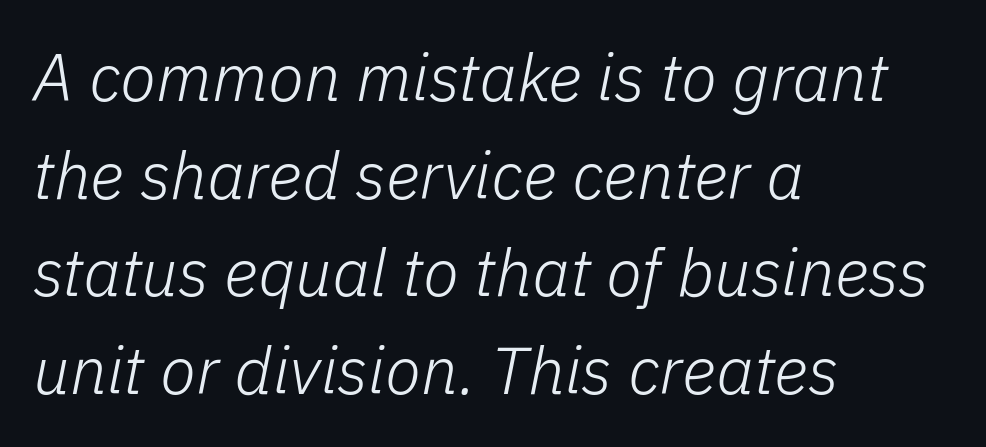
The image shows 66 px light type, italic (leaning right); set left-aligned, normal line spacing (1.48x), normal letter spacing, not underlined; low stroke contrast and a medium x-height.
